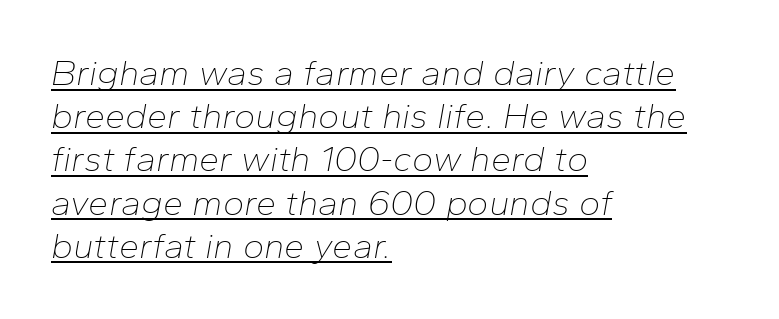
Q: Is the text bold? A: No.
Q: Is the text italic (slanted)? A: Yes, it leans right by about 10 degrees.
Q: Is the text underlined? A: Yes.
Q: How is the paragraph aligned? A: Left-aligned.
Q: Is the spacing between letters normal or unusually wide? A: Normal.
Q: Width (condensed, normal, or wide)? A: Normal.
Q: Stroke contrast? A: Low.
Q: x-height? A: Medium.
Q: Monospaced? A: No.
